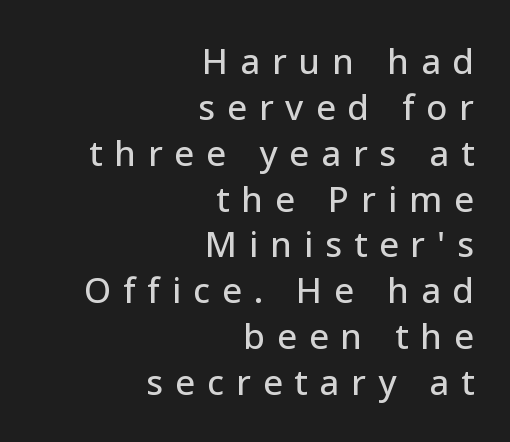
The block of text has a typical density, with ordinary space between rows. The passage shown is typeset with a sans-serif family. Notice how the stems are strictly vertical — no italics here. The passage is arranged like a letterhead date or caption credit — flush right. In terms of letterspacing, this is a distinctly airy, spread setting.
